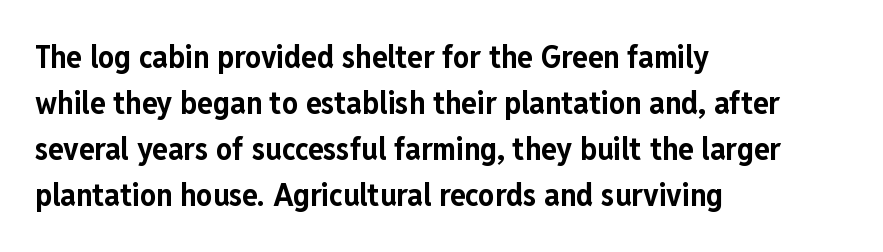
{"serif": "no", "italic": "no", "bold": "yes", "weight": "bold", "width": "condensed", "stroke_contrast": "low", "x_height": "medium", "monospaced": "no", "underline": "no", "align": "left", "line_spacing": "normal", "line_spacing_ratio": 1.44, "letter_spacing": "normal", "letter_spacing_em": 0.0, "glyph_px": 32}
